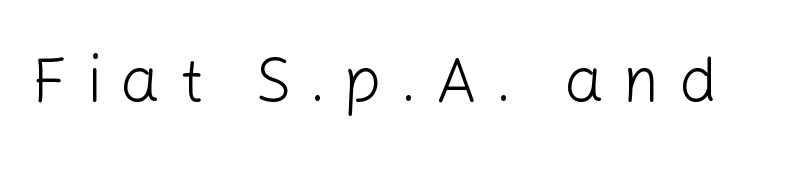
Serifs: no, the terminals of the letterforms are clean. Letter spacing: wide. The letters look calm and open, with moderate or lighter stems. Quick note: not italic, upright. The letters advance in unequal steps, a hallmark of proportional type.
